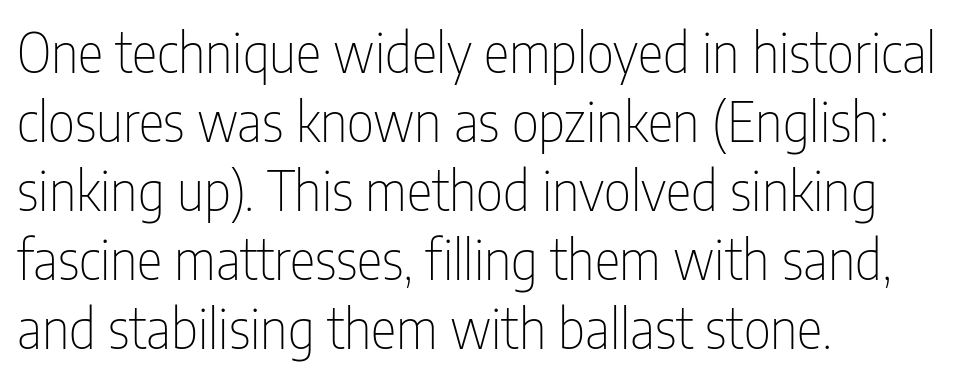
The image shows 54 px thin, condensed sans-serif type, upright; set left-aligned, normal line spacing (1.28x), normal letter spacing, not underlined; low stroke contrast and a medium x-height.
